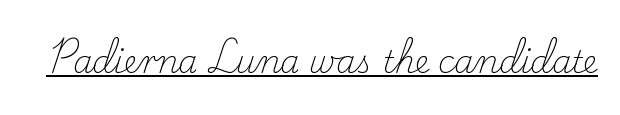
The image shows 31 px light serif type; set normal letter spacing, underlined; low stroke contrast and a small x-height.
